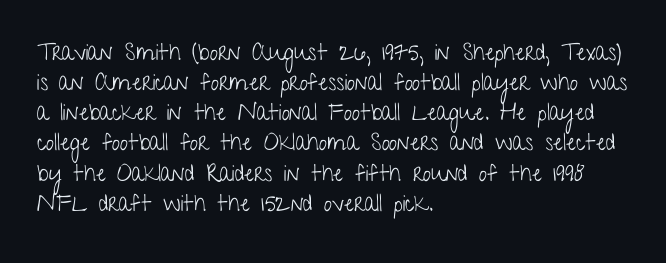
The image shows 23 px text type, upright; set left-aligned, normal line spacing (1.31x), normal letter spacing, not underlined.
